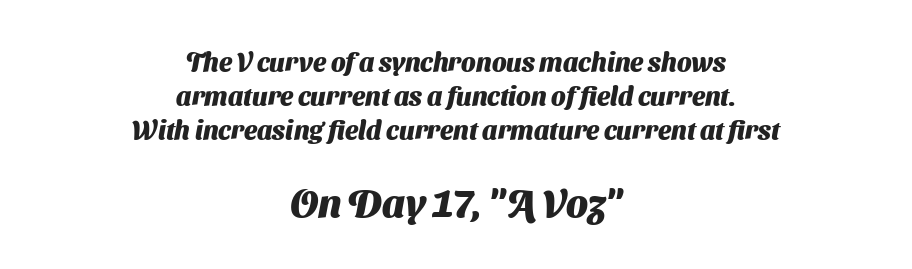
{"serif": "no", "bold": "yes", "weight": "heavy", "width": "normal", "stroke_contrast": "medium", "x_height": "medium", "monospaced": "no", "underline": "no", "align": "center", "line_spacing": "normal", "line_spacing_ratio": 1.3, "letter_spacing": "normal", "letter_spacing_em": 0.0, "larger_block": "second", "size_ratio": 1.5, "glyph_px": 39}
